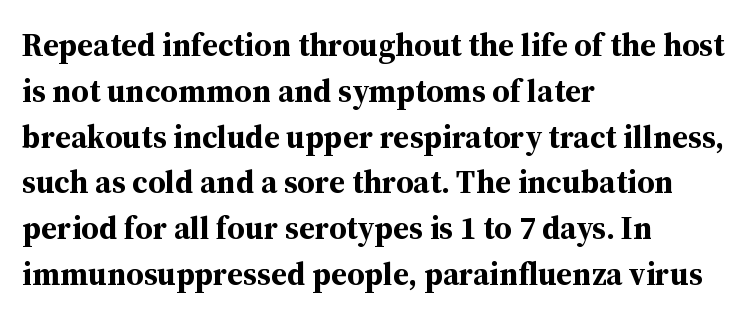
{"serif": "yes", "italic": "no", "bold": "yes", "weight": "bold", "width": "normal", "stroke_contrast": "medium", "x_height": "medium", "monospaced": "no", "underline": "no", "align": "left", "line_spacing": "normal", "line_spacing_ratio": 1.43, "letter_spacing": "normal", "letter_spacing_em": 0.0, "glyph_px": 32}
